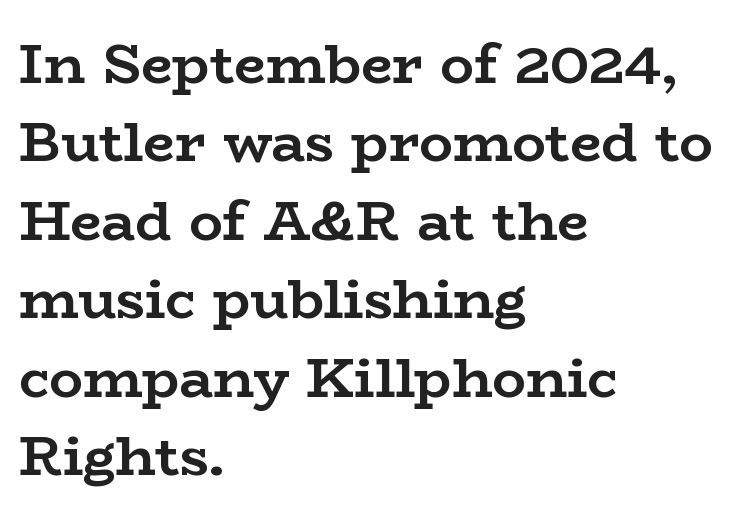
The face used here is rendered with its standard letterfit. Note: serifs present on the glyphs. Look at the stroke-to-counter ratio: heavy, a bold. How would I describe the line gaps? Plain and ordinary. The lines are quadded left.
